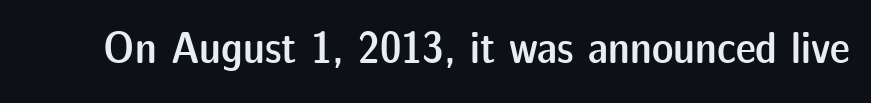
Q: Is the text bold? A: Semi-bold.
Q: Is the text italic (slanted)? A: No, it is upright.
Q: Is the typeface a serif or a sans-serif typeface? A: Sans-serif.
Q: Is the text underlined? A: No.
Q: Is the spacing between letters normal or unusually wide? A: Normal.
Q: Width (condensed, normal, or wide)? A: Normal.
Q: Stroke contrast? A: Low.
Q: x-height? A: Medium.
Q: Monospaced? A: No.
